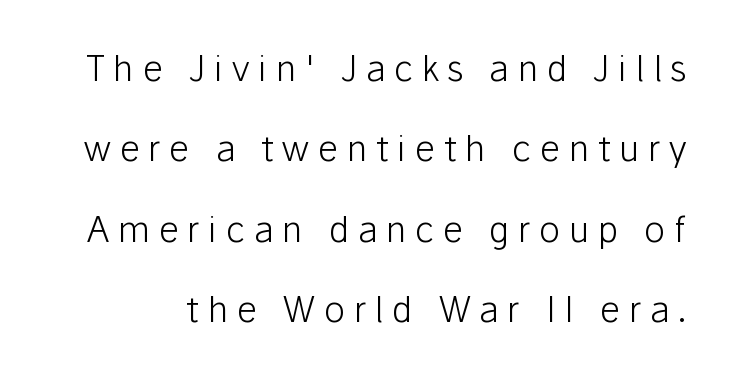
The image shows 35 px light sans-serif type, upright; set loose line spacing (2.3x), unusually wide letter spacing (+0.25 em), not underlined; low stroke contrast and a medium x-height.
